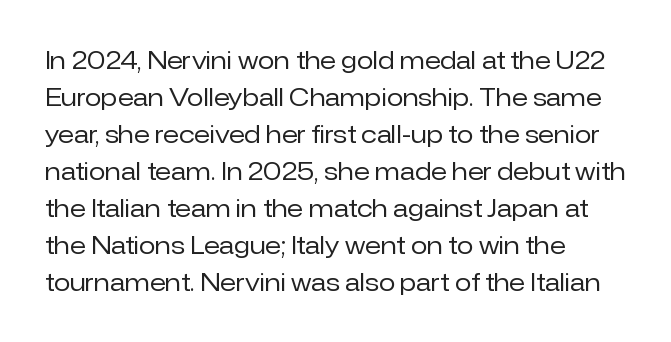
The image shows 24 px text type, upright; set left-aligned, normal line spacing (1.54x), normal letter spacing, not underlined.
